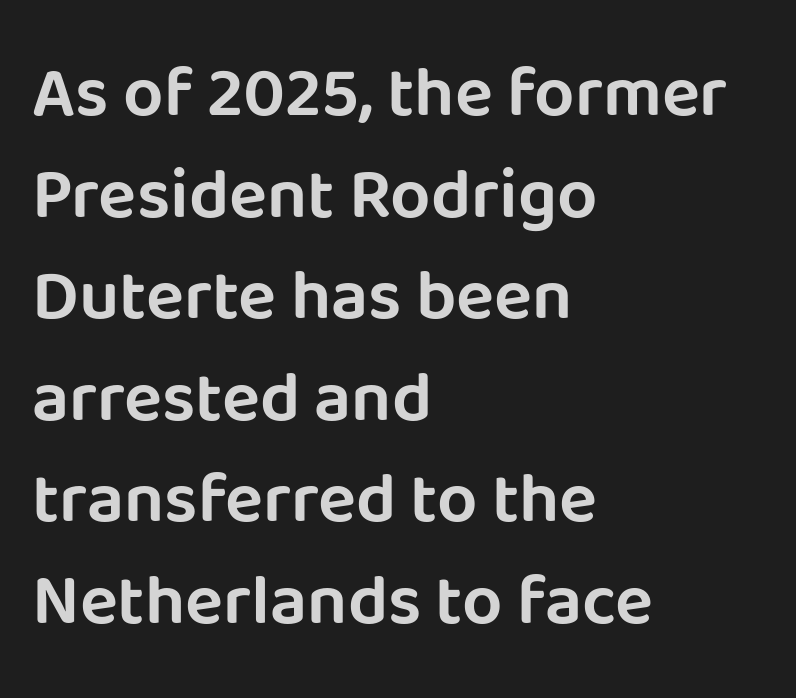
The image shows 71 px sans-serif type, upright; set left-aligned, normal line spacing (1.43x), normal letter spacing, not underlined; low stroke contrast and a large x-height.
